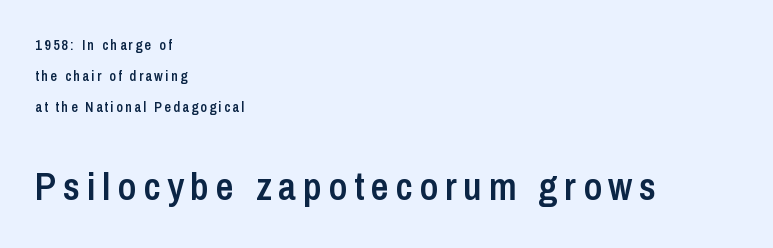
Stroke thickness is moderately raised; the sample reads as semibold. You get the small type first, then a jump to larger type. Posture: upright roman. Note: no serifs on the glyphs. The passage is arranged the way most books set body copy — flush left.
